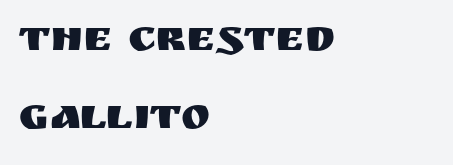
Each letter keeps its own natural width here, so spacing adapts to shape. Underline: absent. A typesetter would label this face a sans. Words appear dense and cohesive because spacing is normal.
